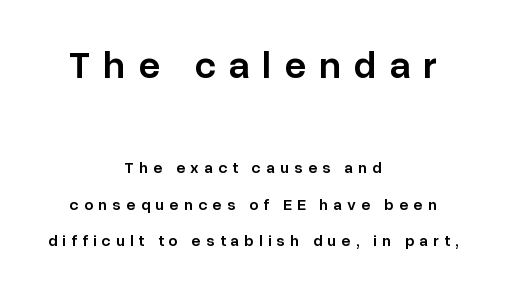
Display-style spreading of the glyphs; the letterfit is very open. Tall strokes in this sample are plumb rather than angled. Has an underline been added? It has not. Typeset on center — no edge is straight.
